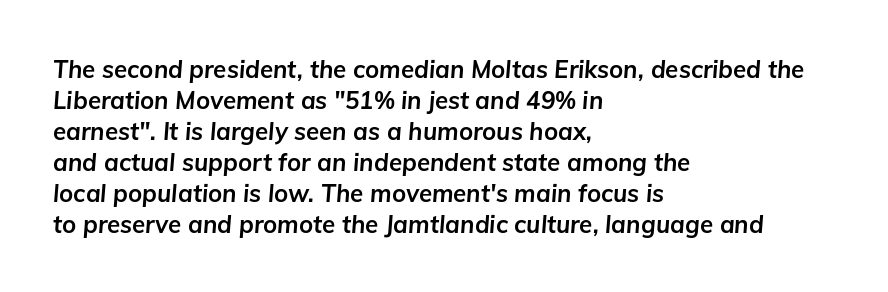
Q: Is the text bold? A: Yes.
Q: Is the text italic (slanted)? A: Yes, it leans right by about 5 degrees.
Q: Is the text underlined? A: No.
Q: How is the paragraph aligned? A: Left-aligned.
Q: Is the spacing between letters normal or unusually wide? A: Normal.
Q: Is the spacing between lines tight, normal or loose? A: Normal.
